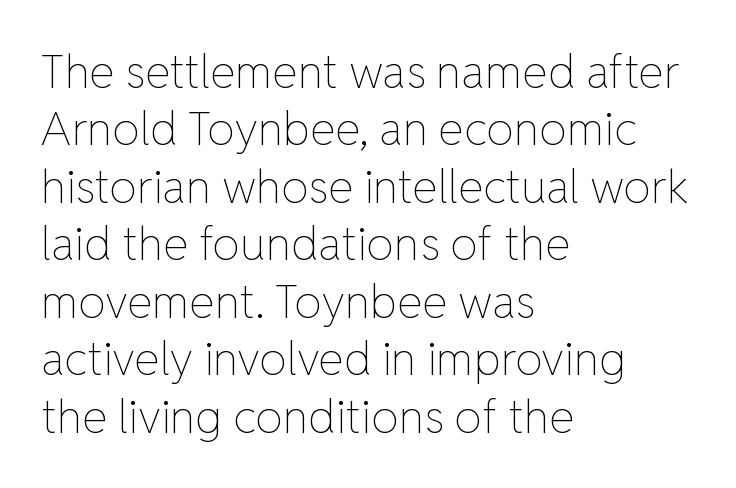
Is the block centered? No — it sits flush against the left margin. When letters stand straight like this, we call the style roman or upright. A typesetter would call this zero additional tracking. Notice how descenders clear the ascenders below comfortably — that's standard leading. This sample has the flowing, uneven cadence of proportional lettering.
